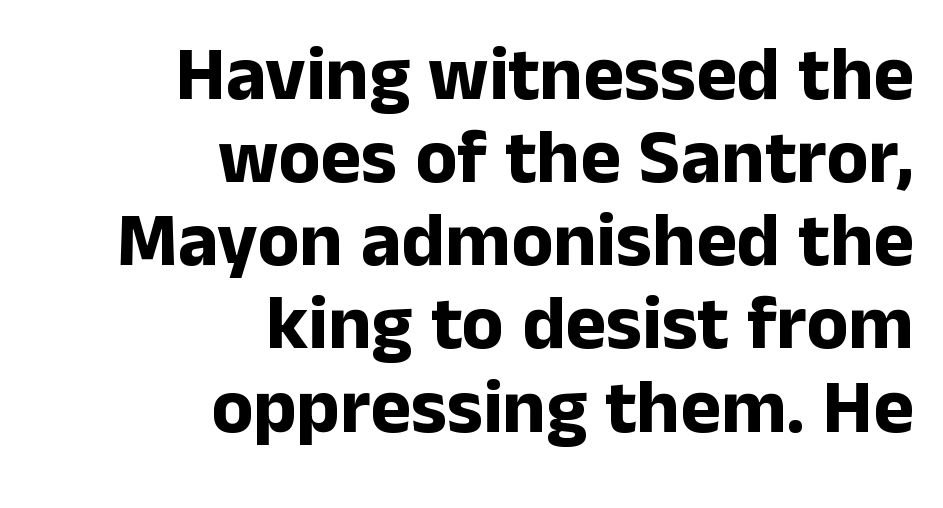
Q: Is the text bold? A: Yes.
Q: Is the text italic (slanted)? A: No, it is upright.
Q: Is the typeface a serif or a sans-serif typeface? A: Sans-serif.
Q: Is the text underlined? A: No.
Q: How is the paragraph aligned? A: Right-aligned.
Q: Is the spacing between letters normal or unusually wide? A: Normal.
Q: Is the spacing between lines tight, normal or loose? A: Tight.
Q: Width (condensed, normal, or wide)? A: Normal.
Q: Stroke contrast? A: Low.
Q: x-height? A: Medium.
Q: Monospaced? A: No.
